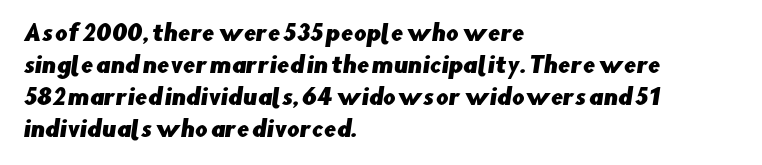
The image shows 22 px text type; set left-aligned, normal line spacing (1.45x), normal letter spacing, not underlined.
